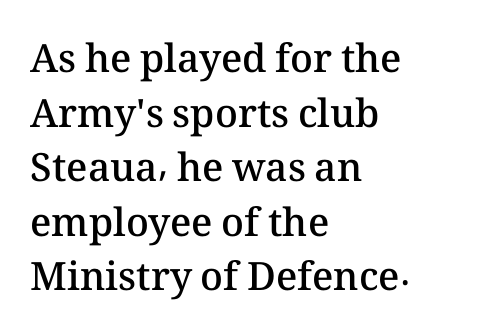
{"italic": "no", "bold": "semi", "weight": "semibold", "width": "normal", "stroke_contrast": "medium", "x_height": "medium", "monospaced": "no", "underline": "no", "align": "left", "line_spacing": "normal", "line_spacing_ratio": 1.4, "letter_spacing": "normal", "letter_spacing_em": 0.0, "glyph_px": 39}
